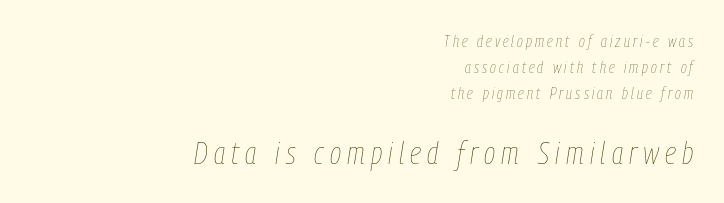
The image shows 31 px thin, condensed type, italic (leaning right); set right-aligned, normal line spacing (1.61x), unusually wide letter spacing (+0.2 em), not underlined; the second (bottom) block is 1.94x larger; low stroke contrast and a medium x-height.
